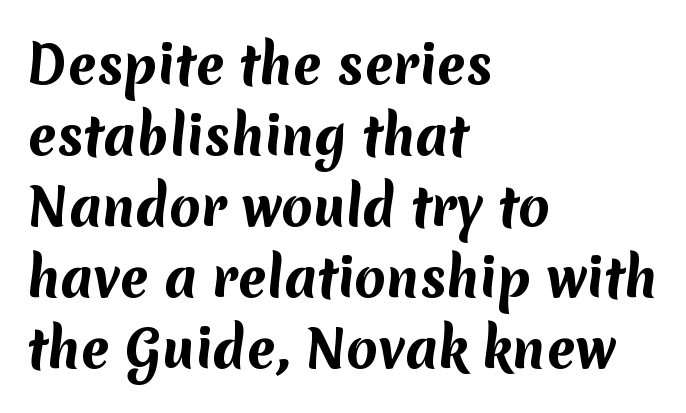
{"serif": "no", "bold": "yes", "weight": "bold", "width": "normal", "stroke_contrast": "medium", "x_height": "medium", "monospaced": "no", "underline": "no", "align": "left", "line_spacing": "normal", "line_spacing_ratio": 1.39, "letter_spacing": "normal", "letter_spacing_em": 0.0, "glyph_px": 51}
